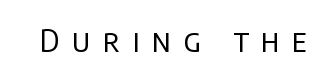
{"serif": "no", "italic": "no", "bold": "no", "weight": "regular", "width": "normal", "stroke_contrast": "low", "x_height": "large", "monospaced": "no", "underline": "no", "letter_spacing": "wide", "letter_spacing_em": 0.4, "glyph_px": 31}
